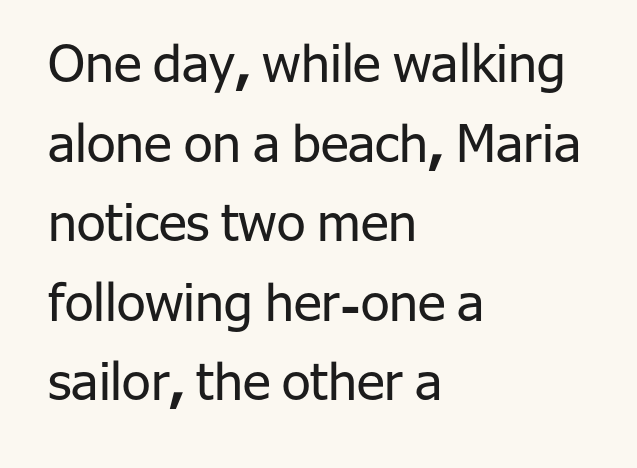
{"serif": "no", "italic": "no", "bold": "no", "weight": "regular", "width": "normal", "stroke_contrast": "low", "x_height": "medium", "monospaced": "no", "underline": "no", "align": "left", "line_spacing": "normal", "line_spacing_ratio": 1.53, "letter_spacing": "normal", "letter_spacing_em": 0.0, "glyph_px": 52}
